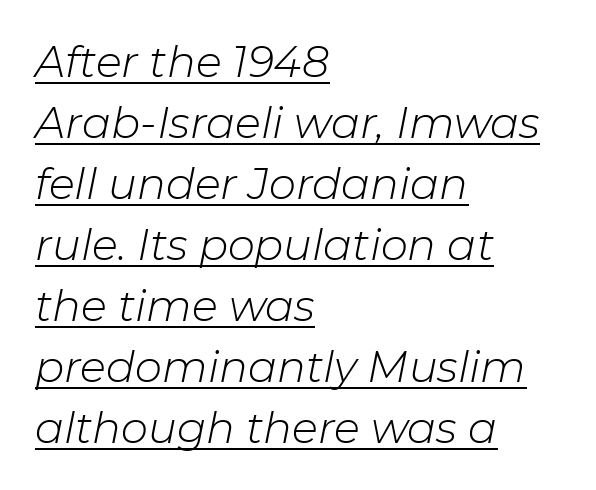
The image shows 43 px light type, italic (leaning right); set left-aligned, normal line spacing (1.42x), normal letter spacing, underlined; low stroke contrast and a medium x-height.
